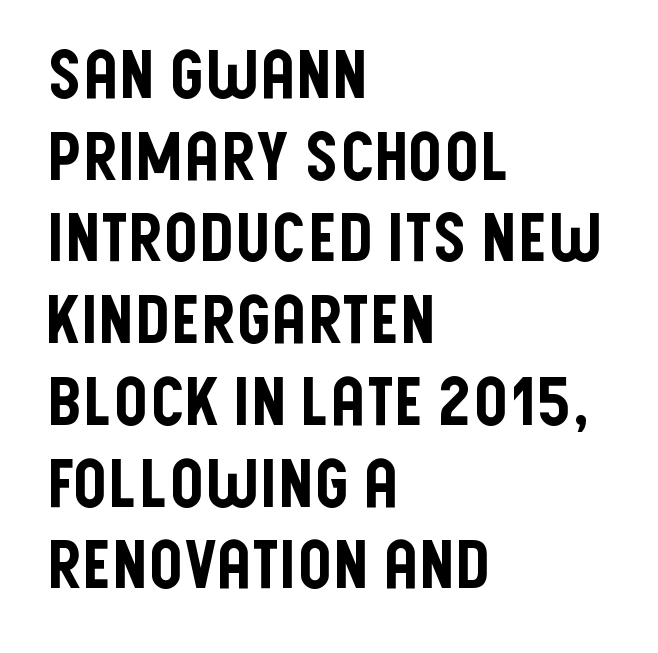
Q: Is the text italic (slanted)? A: No, it is upright.
Q: Is the typeface a serif or a sans-serif typeface? A: Sans-serif.
Q: Is the text underlined? A: No.
Q: How is the paragraph aligned? A: Left-aligned.
Q: Is the spacing between letters normal or unusually wide? A: Normal.
Q: Width (condensed, normal, or wide)? A: Condensed.
Q: Stroke contrast? A: Low.
Q: x-height? A: Large.
Q: Monospaced? A: No.
